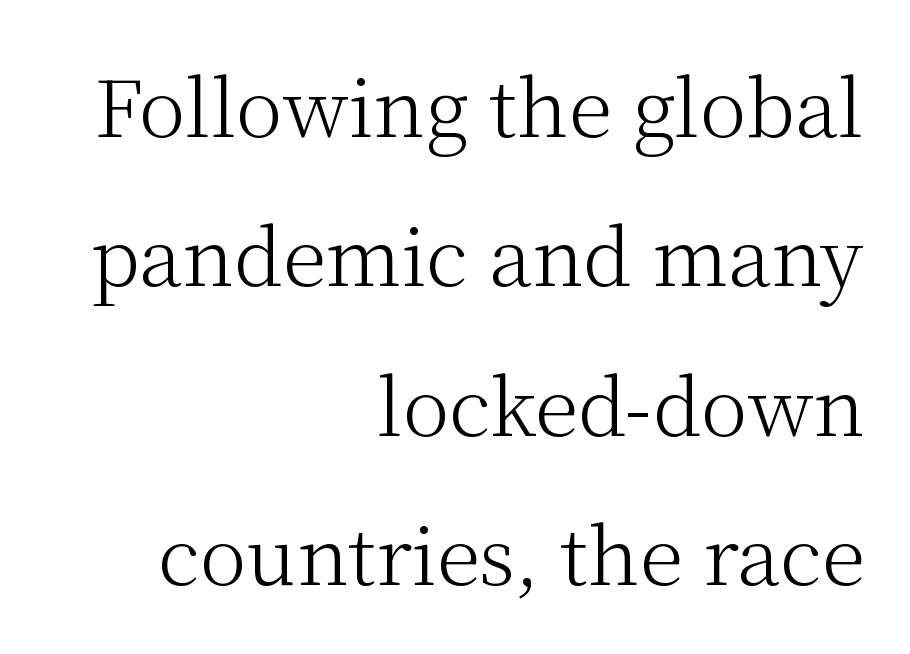
Q: Is the text bold? A: No.
Q: Is the text italic (slanted)? A: No, it is upright.
Q: Is the typeface a serif or a sans-serif typeface? A: Serif.
Q: Is the text underlined? A: No.
Q: How is the paragraph aligned? A: Right-aligned.
Q: Is the spacing between letters normal or unusually wide? A: Normal.
Q: Width (condensed, normal, or wide)? A: Normal.
Q: Stroke contrast? A: Medium.
Q: x-height? A: Medium.
Q: Monospaced? A: No.
